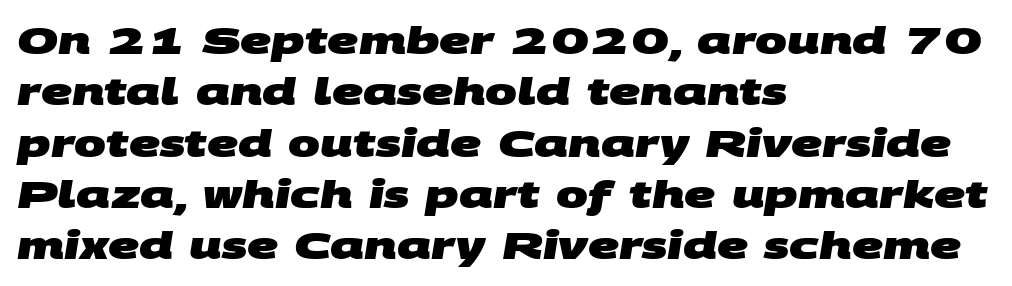
Q: Is the text bold? A: Yes.
Q: Is the typeface a serif or a sans-serif typeface? A: Sans-serif.
Q: Is the text underlined? A: No.
Q: How is the paragraph aligned? A: Left-aligned.
Q: Is the spacing between letters normal or unusually wide? A: Normal.
Q: Is the spacing between lines tight, normal or loose? A: Normal.
Q: Width (condensed, normal, or wide)? A: Wide.
Q: Stroke contrast? A: Medium.
Q: x-height? A: Large.
Q: Monospaced? A: No.
